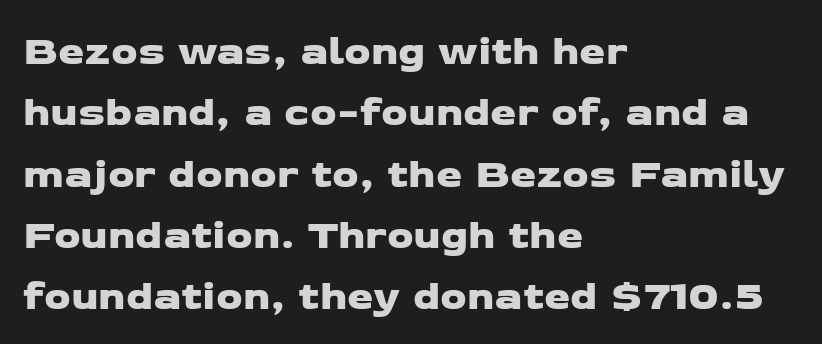
Font category for this specimen: sans-serif. The rag falls on the right side of this text block. Note the varied advance widths — an 'i' is clearly narrower than an 'm'. The lines sit at an ordinary, default distance from one another.
